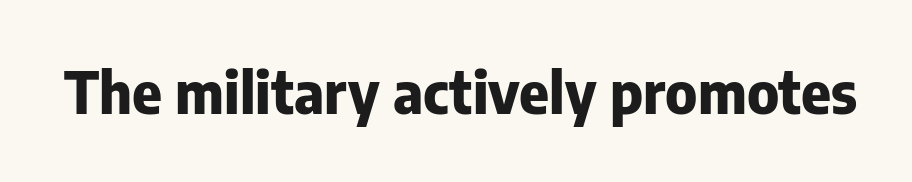
The image shows 57 px heavy sans-serif type, upright; set normal letter spacing, not underlined; low stroke contrast and a medium x-height.
